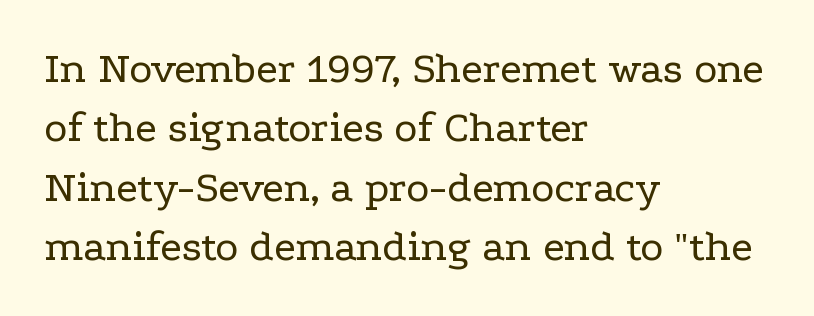
The image shows 44 px regular-weight, wide serif type, upright; set left-aligned, normal line spacing (1.35x), normal letter spacing, not underlined; low stroke contrast and a medium x-height.
